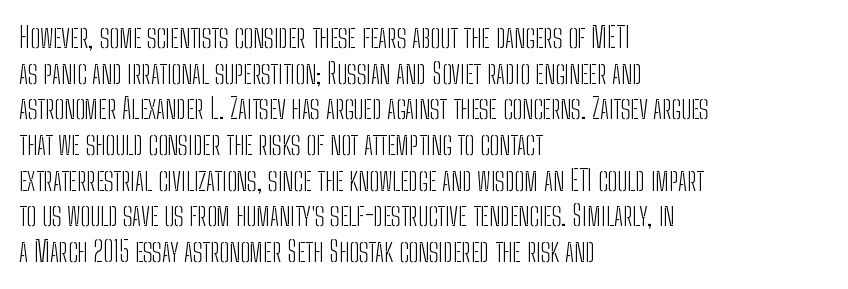
This sample uses an upright cut, with every glyph sitting square on the baseline. Character widths vary here, with narrow letters taking less room than wide ones. Serifs: no, the terminals of the letterforms are clean. Glance below the letters and you will spot only blank space.
